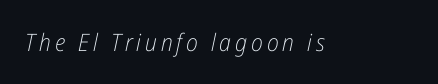
The typeface has the unassuming heft of standard copy or less. It's the slanting kind of type. Descenders hang freely into open space.
